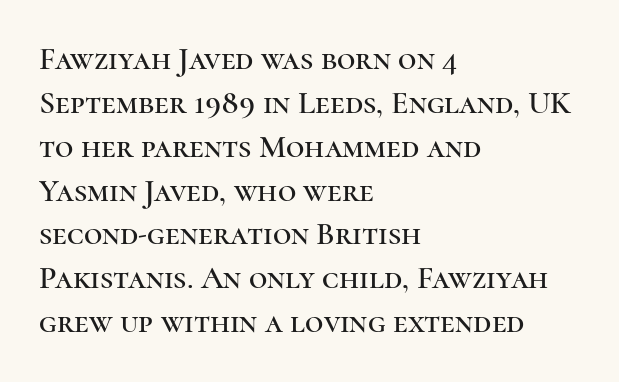
The image shows 32 px serif type, upright; set left-aligned, normal line spacing (1.37x), normal letter spacing, not underlined; high stroke contrast and a medium x-height.
